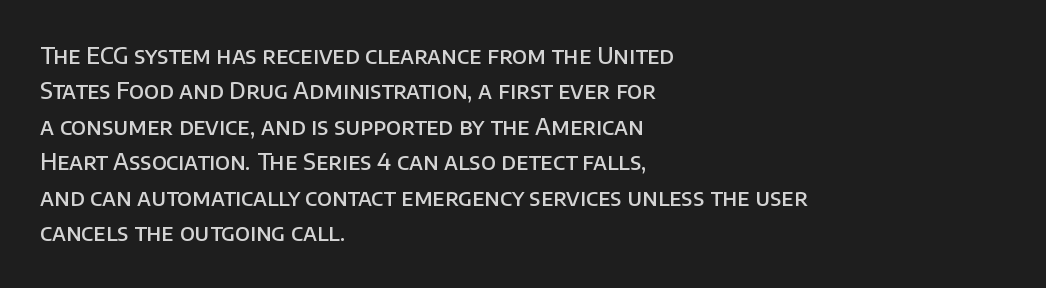
Q: Is the text bold? A: Semi-bold.
Q: Is the text italic (slanted)? A: No, it is upright.
Q: Is the text underlined? A: No.
Q: How is the paragraph aligned? A: Left-aligned.
Q: Is the spacing between letters normal or unusually wide? A: Normal.
Q: Is the spacing between lines tight, normal or loose? A: Normal.
